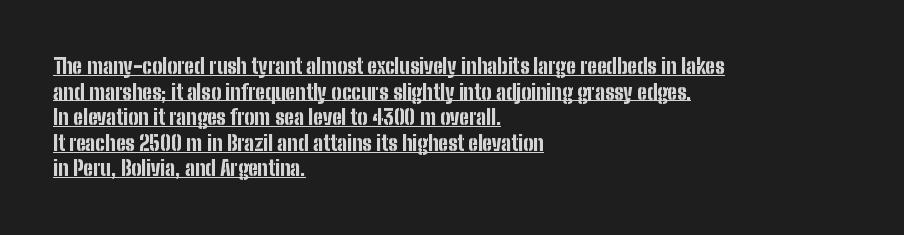
{"italic": "no", "bold": "yes", "underline": "yes", "align": "left", "line_spacing_ratio": 1.22, "letter_spacing": "normal", "letter_spacing_em": 0.0, "glyph_px": 21}
